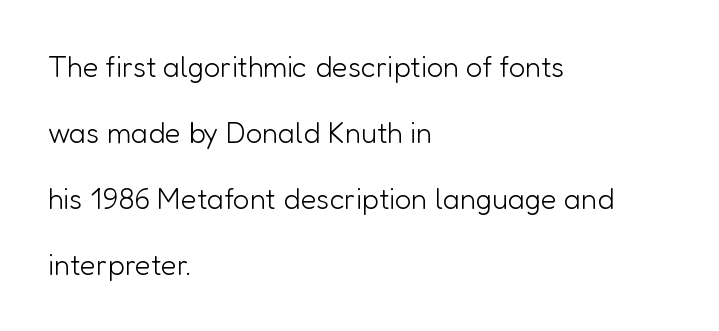
The image shows 29 px light sans-serif type, upright; set left-aligned, loose line spacing (2.28x), normal letter spacing, not underlined; low stroke contrast and a medium x-height.
